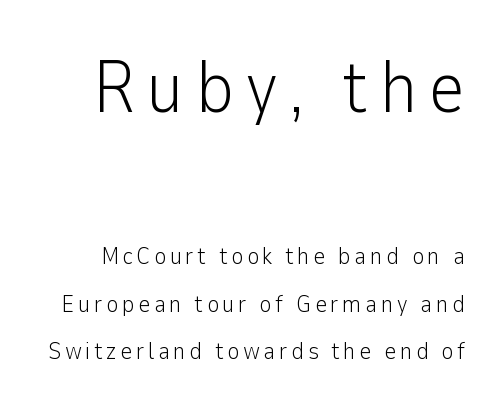
Larger block? The one above; the one below is distinctly smaller. Baseline-to-baseline distance is far greater than the letter height. Compared with a typical body face, this is equally light or lighter still. Style check: upright.
